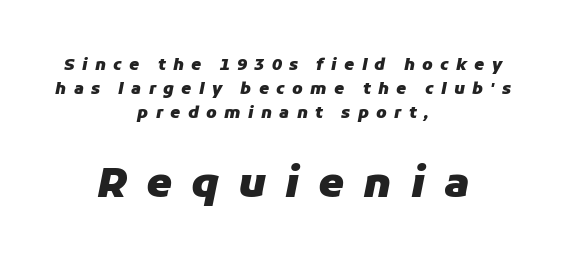
The image shows 41 px heavy type, italic (leaning right); set centered, normal line spacing (1.5x), unusually wide letter spacing (+0.46 em), not underlined; the second (bottom) block is 2.56x larger; low stroke contrast and a medium x-height.
